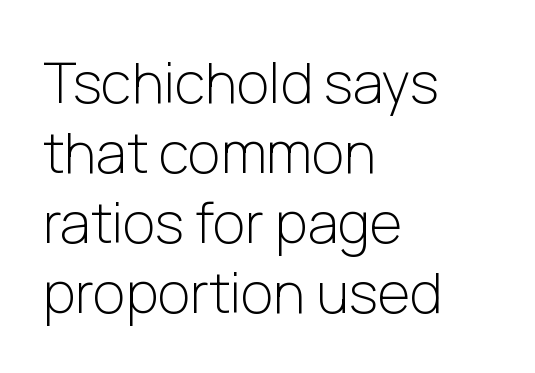
The image shows 56 px light sans-serif type, upright; set left-aligned, normal line spacing (1.25x), normal letter spacing, not underlined; low stroke contrast and a medium x-height.
